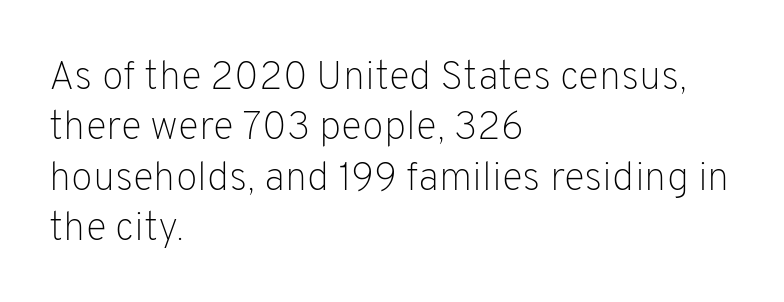
The image shows 40 px light sans-serif type, upright; set left-aligned, normal line spacing (1.26x), normal letter spacing, not underlined; low stroke contrast and a medium x-height.
